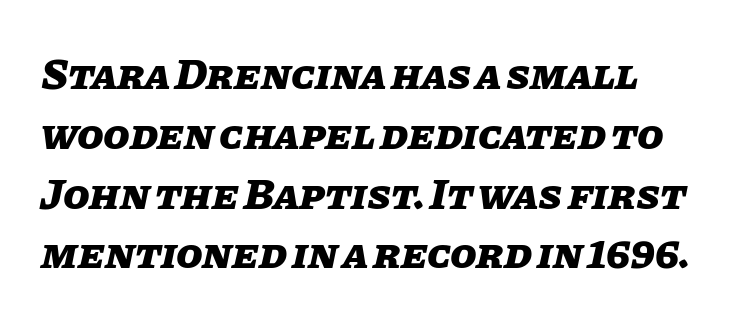
{"italic": "yes", "lean": "right", "slant_degrees": 11, "bold": "yes", "weight": "heavy", "width": "normal", "stroke_contrast": "low", "x_height": "large", "monospaced": "no", "underline": "no", "align": "left", "line_spacing": "normal", "line_spacing_ratio": 1.39, "letter_spacing": "normal", "letter_spacing_em": 0.0, "glyph_px": 43}
